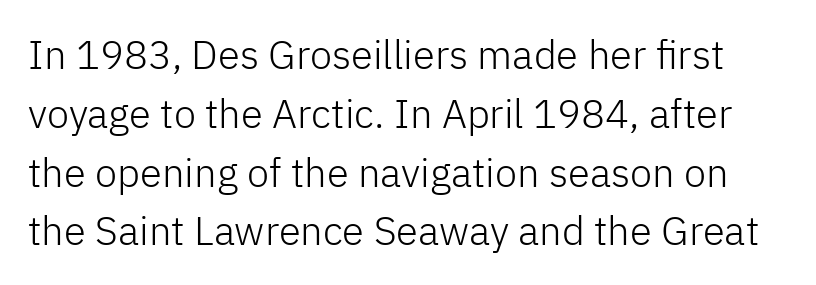
There is no visible air inserted between adjacent glyphs. Regarding serifs, this sample does without them. Each letter keeps its own natural width here, so spacing adapts to shape. A typesetter would call this leading conventional body-copy spacing. Weight class: somewhere from thin through regular.
